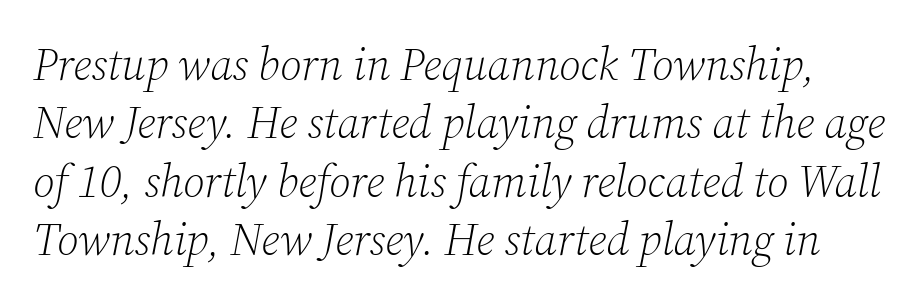
Q: Is the text bold? A: No.
Q: Is the text italic (slanted)? A: Yes, it leans right by about 12 degrees.
Q: Is the typeface a serif or a sans-serif typeface? A: Serif.
Q: Is the text underlined? A: No.
Q: Is the spacing between letters normal or unusually wide? A: Normal.
Q: Is the spacing between lines tight, normal or loose? A: Normal.
Q: Width (condensed, normal, or wide)? A: Normal.
Q: Stroke contrast? A: Low.
Q: x-height? A: Medium.
Q: Monospaced? A: No.
